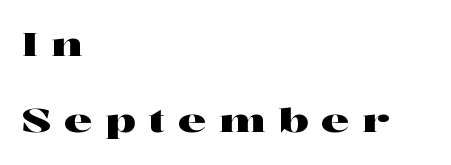
The image shows 32 px wide serif type, upright; set left-aligned, loose line spacing (2.38x), unusually wide letter spacing (+0.4 em), not underlined; high stroke contrast and a medium x-height.
